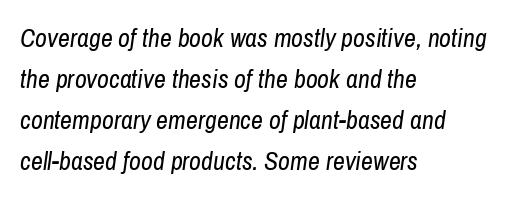
Q: Is the text bold? A: No.
Q: Is the text italic (slanted)? A: Yes, it leans right by about 8 degrees.
Q: Is the text underlined? A: No.
Q: How is the paragraph aligned? A: Left-aligned.
Q: Is the spacing between letters normal or unusually wide? A: Normal.
Q: Is the spacing between lines tight, normal or loose? A: Normal.
